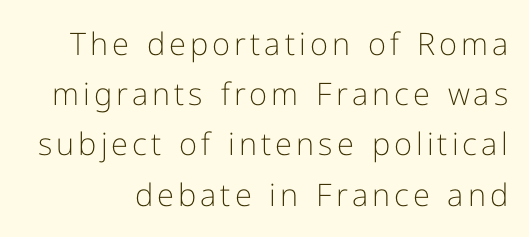
Q: Is the text bold? A: No.
Q: Is the text italic (slanted)? A: No, it is upright.
Q: Is the typeface a serif or a sans-serif typeface? A: Sans-serif.
Q: Is the text underlined? A: No.
Q: Is the spacing between lines tight, normal or loose? A: Normal.
Q: Width (condensed, normal, or wide)? A: Normal.
Q: Stroke contrast? A: Low.
Q: x-height? A: Medium.
Q: Monospaced? A: No.
